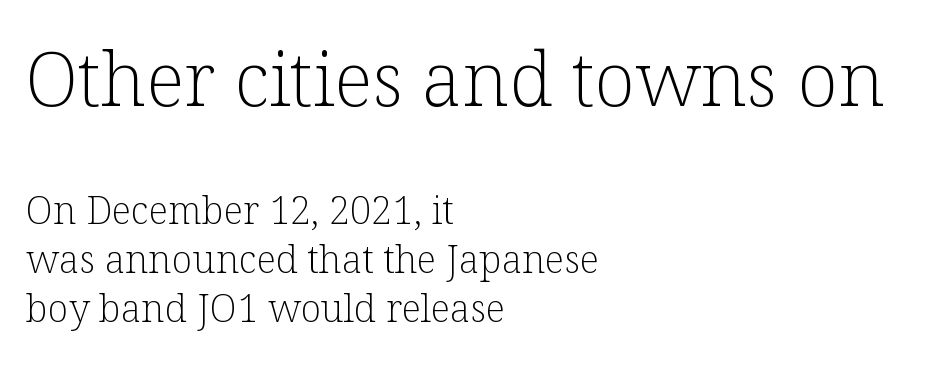
The image shows 75 px light serif type, upright; set left-aligned, normal line spacing (1.29x), normal letter spacing, not underlined; the first (top) block is 1.97x larger; low stroke contrast and a medium x-height.
